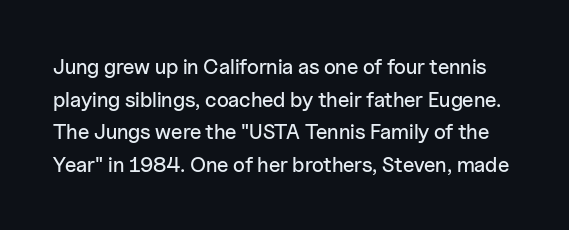
The image shows 21 px text type, upright; set normal line spacing (1.55x), normal letter spacing, not underlined.
